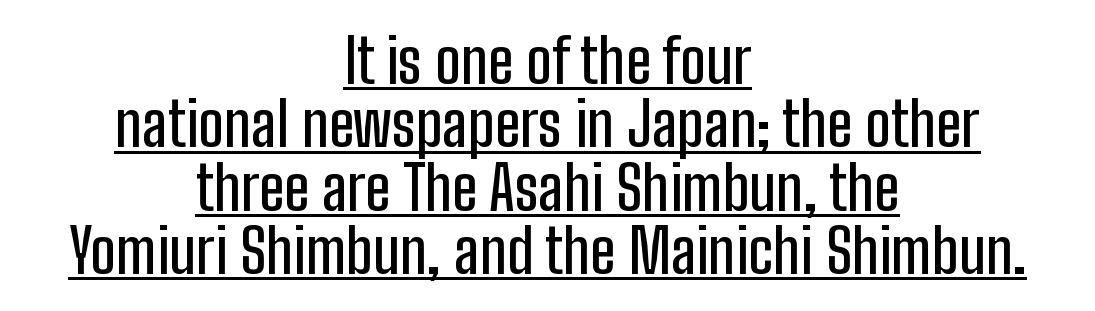
The image shows 61 px condensed sans-serif type, upright; set centered, tight line spacing (1.04x), normal letter spacing, underlined; low stroke contrast and a medium x-height.
